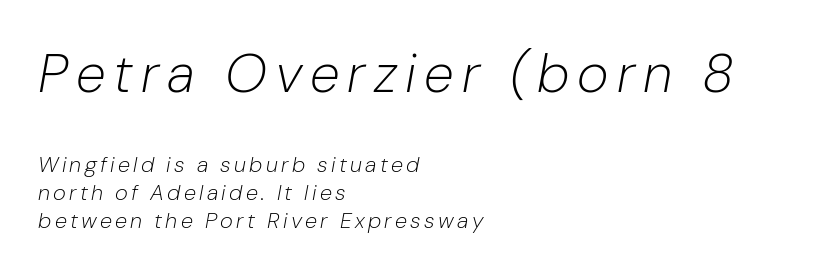
{"italic": "yes", "lean": "right", "slant_degrees": 10, "bold": "no", "weight": "light", "width": "normal", "stroke_contrast": "low", "x_height": "medium", "monospaced": "no", "underline": "no", "align": "left", "line_spacing": "normal", "line_spacing_ratio": 1.27, "larger_block": "first", "size_ratio": 2.45, "glyph_px": 54}
